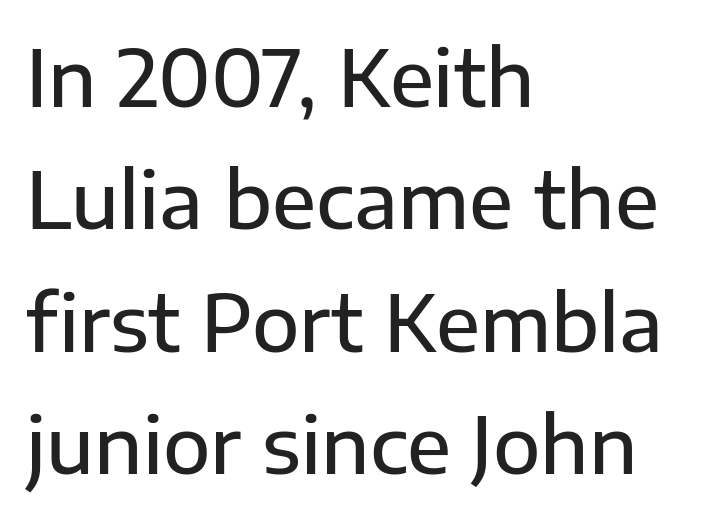
Q: Is the text italic (slanted)? A: No, it is upright.
Q: Is the typeface a serif or a sans-serif typeface? A: Sans-serif.
Q: Is the text underlined? A: No.
Q: How is the paragraph aligned? A: Left-aligned.
Q: Is the spacing between letters normal or unusually wide? A: Normal.
Q: Is the spacing between lines tight, normal or loose? A: Normal.
Q: Width (condensed, normal, or wide)? A: Normal.
Q: Stroke contrast? A: Low.
Q: x-height? A: Medium.
Q: Monospaced? A: No.
